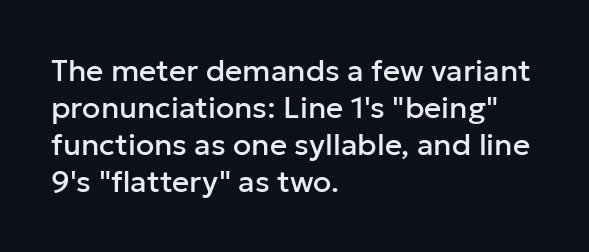
The letters stand upright; this is a roman face. Each word holds together tightly as a unit, with standard inter-letter gaps. The passage shown is typed in a proportional face where columns would drift. The baseline area is clear.
